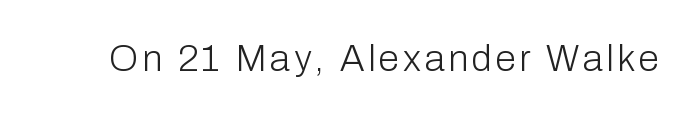
A typesetter would label this face a sans. No word sits above an underline. Upright lettering throughout. Varying glyph widths throughout — classic text-font behaviour. Heft: none added — not bold.
